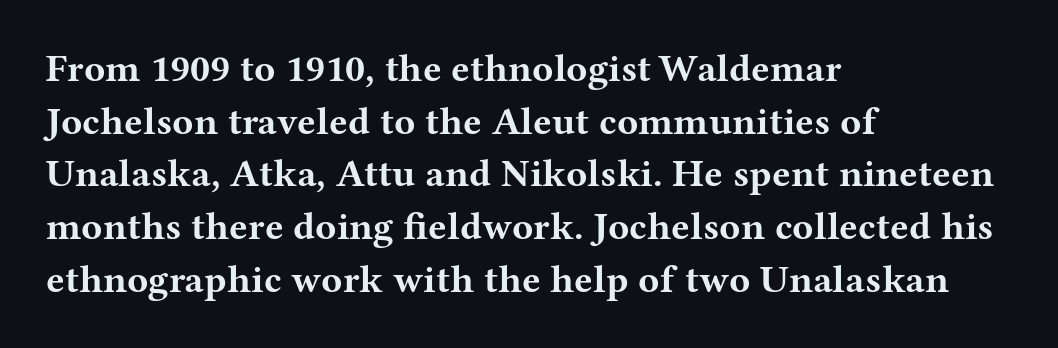
Does the weight exceed regular? Yes, all the way to bold. The rendering keeps characters at their native spacing. Horizontal bands of white between lines are of average thickness. The typesetter chose a ragged-right arrangement here.
